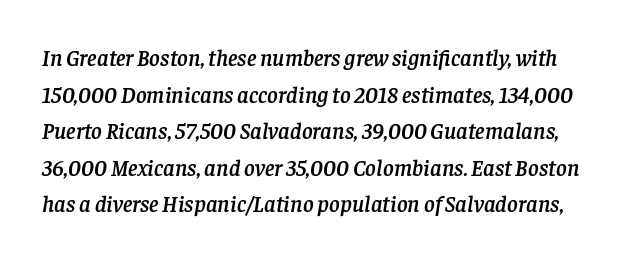
Q: Is the text italic (slanted)? A: Yes, it leans right by about 8 degrees.
Q: Is the text underlined? A: No.
Q: Is the spacing between letters normal or unusually wide? A: Normal.
Q: Is the spacing between lines tight, normal or loose? A: Normal.
